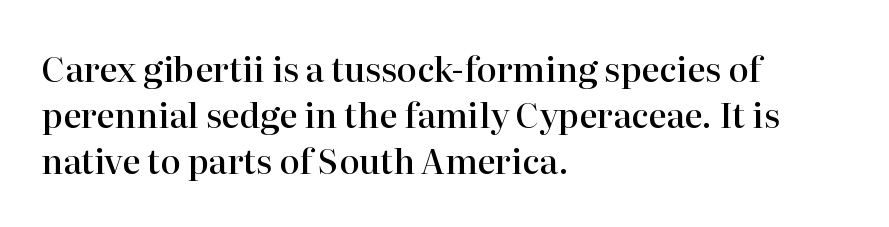
Q: Is the text bold? A: Semi-bold.
Q: Is the text italic (slanted)? A: No, it is upright.
Q: Is the typeface a serif or a sans-serif typeface? A: Serif.
Q: Is the text underlined? A: No.
Q: How is the paragraph aligned? A: Left-aligned.
Q: Is the spacing between letters normal or unusually wide? A: Normal.
Q: Is the spacing between lines tight, normal or loose? A: Normal.
Q: Width (condensed, normal, or wide)? A: Normal.
Q: Stroke contrast? A: High.
Q: x-height? A: Medium.
Q: Monospaced? A: No.
